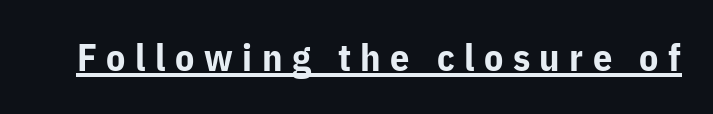
Strong, thick strokes mark this as bold type. Looks like regular typesetting: each glyph gets only the width it needs. Nope, no serifs anywhere on these letters. Upright lettering throughout. Observe the wide spacing: letters keep a clear distance from each other. Beneath each row of characters lies a ruled line.
